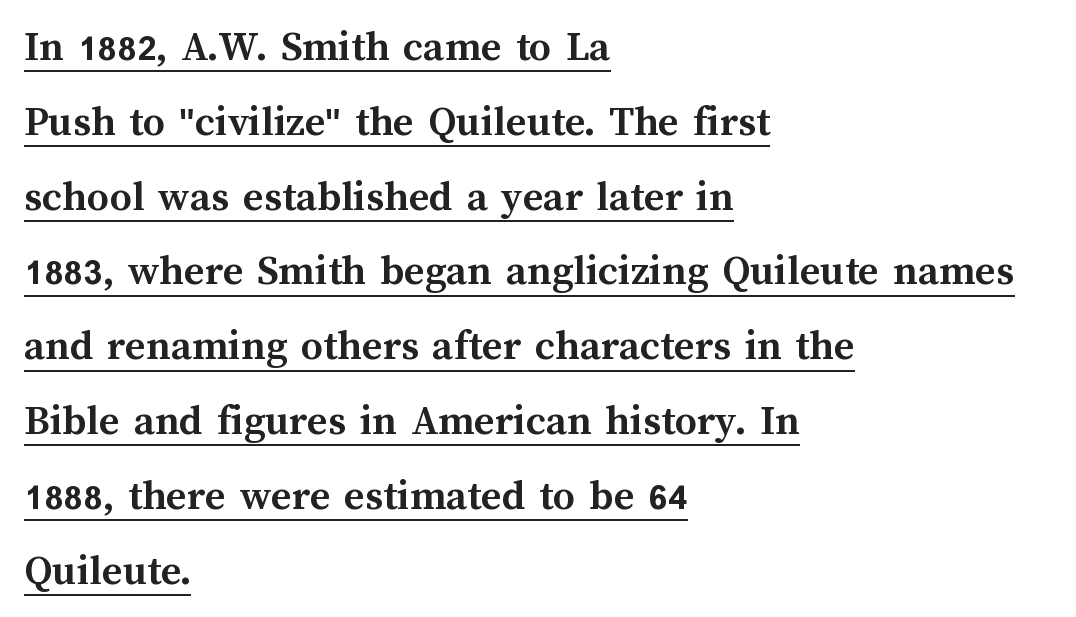
The horizontal fit of the characters is conventional and even. Each line of the rendering has a horizontal stroke beneath the glyphs. Varying glyph widths throughout — classic text-font behaviour. Posture: upright roman. The sample has been set heavy, in full bold. Does the copy run flush right? No — it runs flush left.
